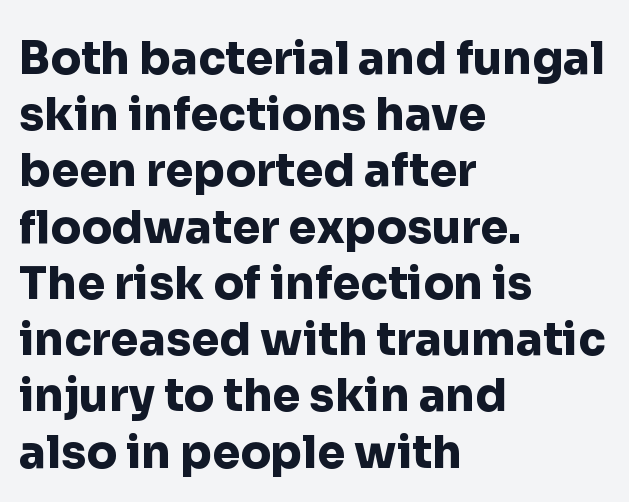
These lines were composed using upright roman letters. As a designer I'd log this as weight 700, bold. The specimen omits any rule beneath the text block's lines. In CSS terms this would be text-align: left. Are there feet on the stems? There aren't — it's a sans.
